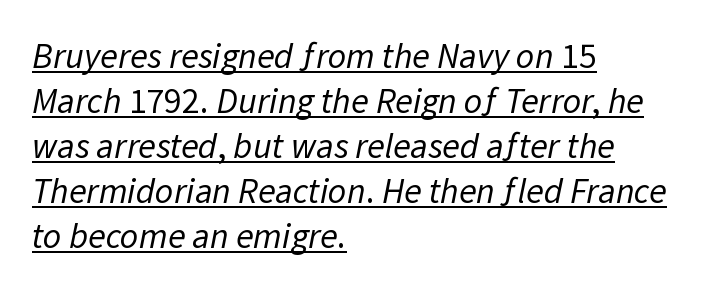
Q: Is the text bold? A: No.
Q: Is the typeface a serif or a sans-serif typeface? A: Sans-serif.
Q: Is the text underlined? A: Yes.
Q: How is the paragraph aligned? A: Left-aligned.
Q: Is the spacing between letters normal or unusually wide? A: Normal.
Q: Is the spacing between lines tight, normal or loose? A: Normal.
Q: Width (condensed, normal, or wide)? A: Normal.
Q: Stroke contrast? A: Low.
Q: x-height? A: Medium.
Q: Monospaced? A: No.
